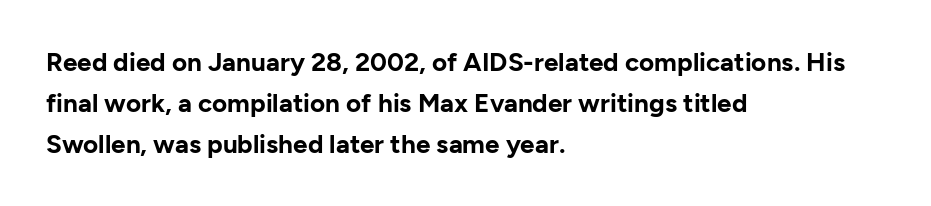
A dark, heavy texture on the line: the type is bold. Characters follow at the spacing the type designer built in. The designer left line spacing at the default. Unmarked baselines from the first word to the last. Posture: vertical.
